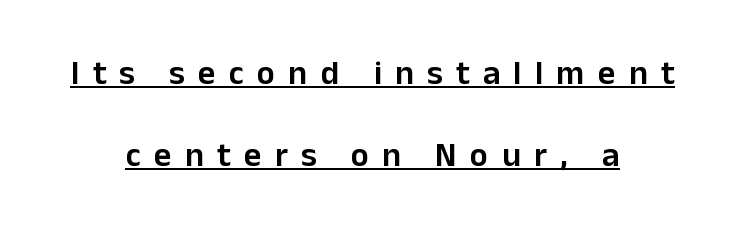
The passage shown is underscored from start to finish. Students, note that the glyphs here are deliberately spaced far apart. The rendering uses natural spacing where letterforms have individual widths. The font is running at a semibold setting, under full bold.
